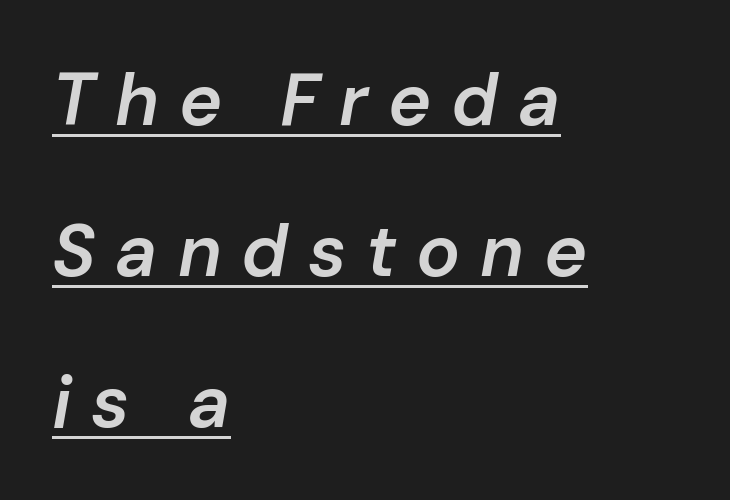
The image shows 73 px semibold type, italic (leaning right); set left-aligned, loose line spacing (2.07x), unusually wide letter spacing (+0.27 em), underlined; low stroke contrast and a medium x-height.
